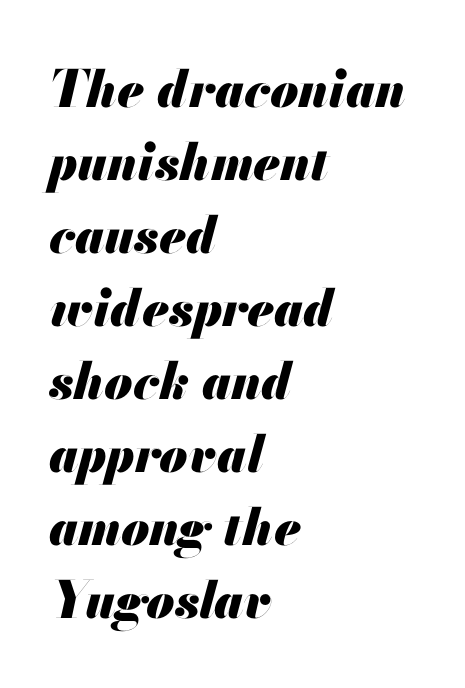
Q: Is the text bold? A: Yes.
Q: Is the text italic (slanted)? A: Yes, it leans right by about 13 degrees.
Q: Is the text underlined? A: No.
Q: How is the paragraph aligned? A: Left-aligned.
Q: Is the spacing between letters normal or unusually wide? A: Normal.
Q: Is the spacing between lines tight, normal or loose? A: Normal.
Q: Width (condensed, normal, or wide)? A: Normal.
Q: Stroke contrast? A: Medium.
Q: x-height? A: Small.
Q: Monospaced? A: No.
